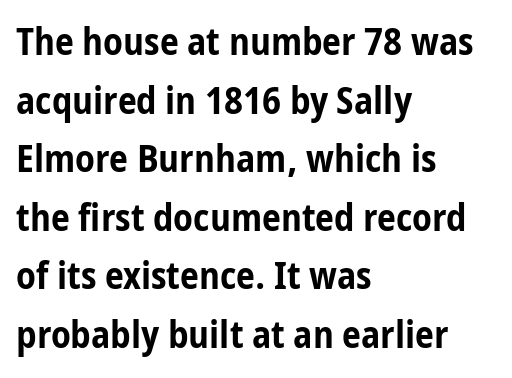
Nothing sits at the stroke ends, so this counts as sans-serif. The face used here is proportionally spaced, like ordinary book or web type. This sample uses plain, unmodified letter spacing. Which margin do the lines hug? The left one — the right edge is uneven. The typesetting leans heavy: a genuine bold.
